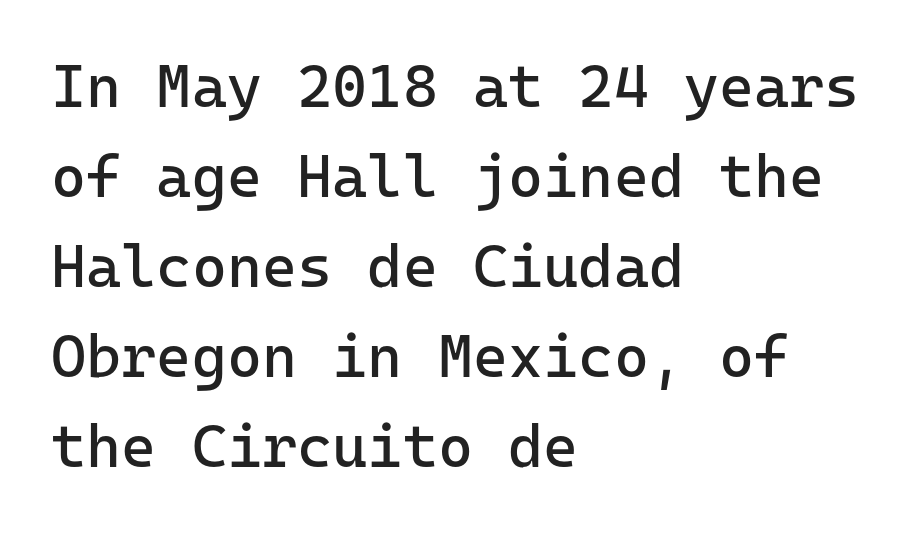
Q: Is the text bold? A: No.
Q: Is the text italic (slanted)? A: No, it is upright.
Q: Is the typeface a serif or a sans-serif typeface? A: Sans-serif.
Q: Is the text underlined? A: No.
Q: How is the paragraph aligned? A: Left-aligned.
Q: Is the spacing between letters normal or unusually wide? A: Normal.
Q: Is the spacing between lines tight, normal or loose? A: Normal.
Q: Width (condensed, normal, or wide)? A: Normal.
Q: Stroke contrast? A: Low.
Q: x-height? A: Medium.
